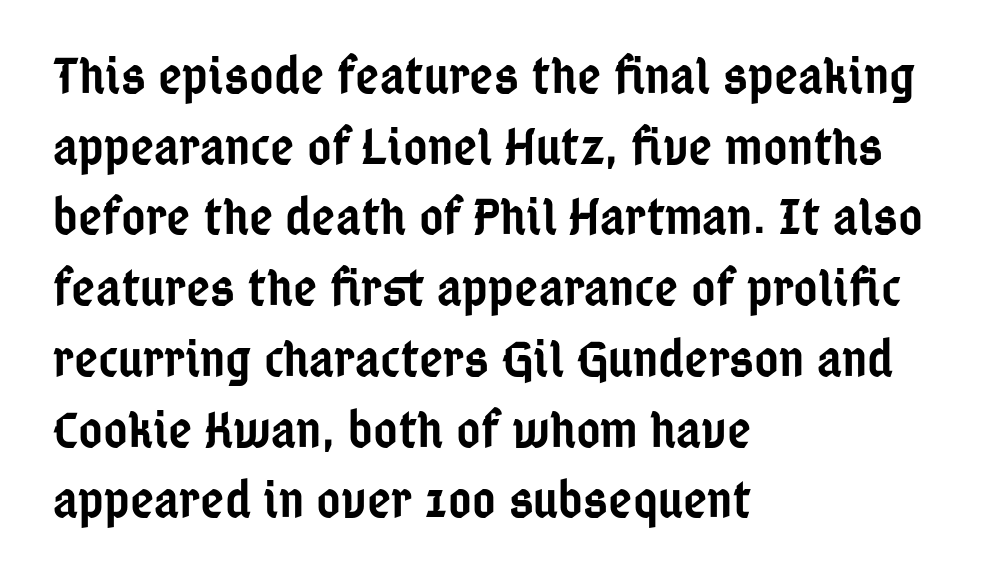
Reading down the column, the eye jumps a familiar distance to each next line. This is roman type, the default non-slanted kind. Character widths vary here, with narrow letters taking less room than wide ones. Nothing sits at the stroke ends, so this counts as sans-serif.
